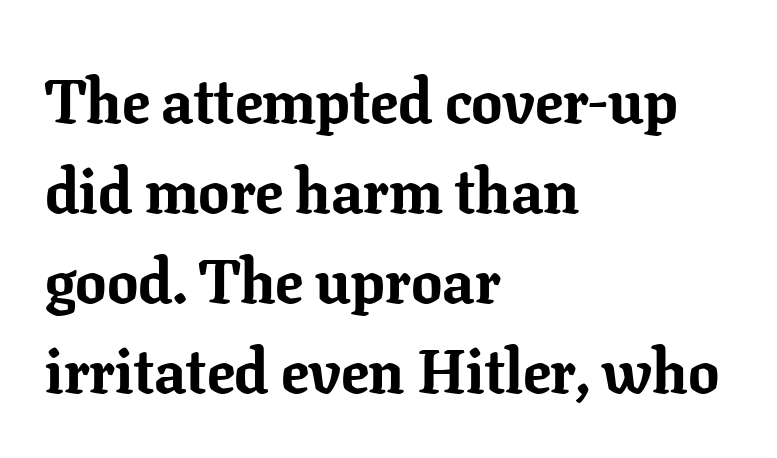
{"serif": "yes", "italic": "no", "bold": "yes", "weight": "bold", "width": "normal", "stroke_contrast": "low", "x_height": "medium", "monospaced": "no", "underline": "no", "align": "left", "line_spacing": "normal", "line_spacing_ratio": 1.45, "letter_spacing": "normal", "letter_spacing_em": 0.0, "glyph_px": 62}
